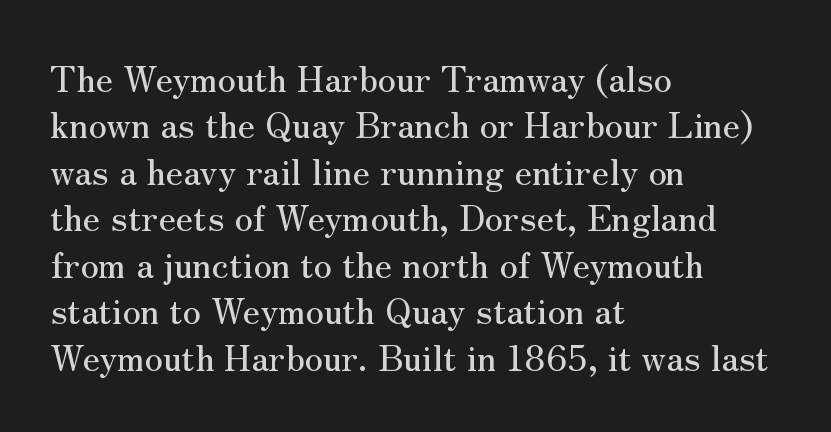
The image shows 36 px serif type, upright; set left-aligned, normal line spacing (1.29x), normal letter spacing, not underlined; medium stroke contrast and a small x-height.
